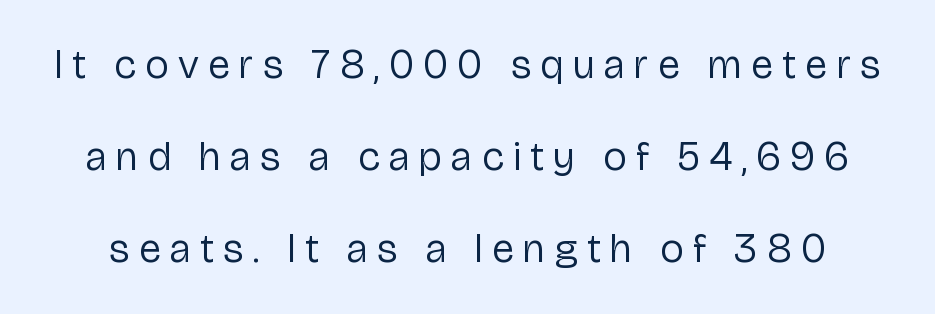
The characters display no serif detailing; their extremities are plain. Every character sits straight up, as roman type does. Quick note: interline space is abundant. No chunkiness to these letters — they're not bold. This sample uses expanded letter spacing, leaving extra air between glyphs.
